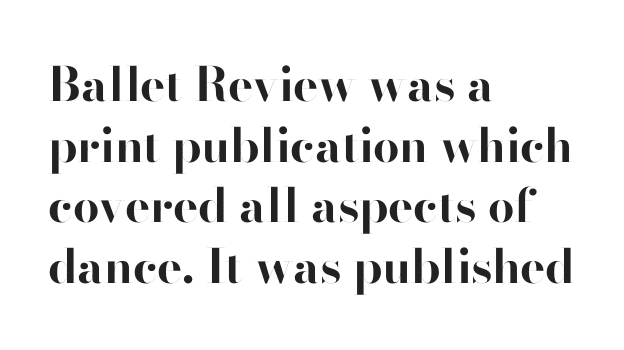
The image shows 47 px bold sans-serif type, upright; set left-aligned, normal line spacing (1.29x), normal letter spacing, not underlined; high stroke contrast and a small x-height.
